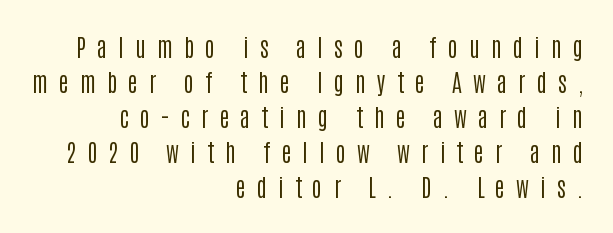
Only glyphs here, with clear space below each row. Between one letter and the next there's a generous, obvious gap. The font is comparable to plain body text, perhaps lighter. This is roman type, the default non-slanted kind. Reading down the block, your eye finds every line finishing at a fixed right position. The lines sit at an ordinary, default distance from one another.
